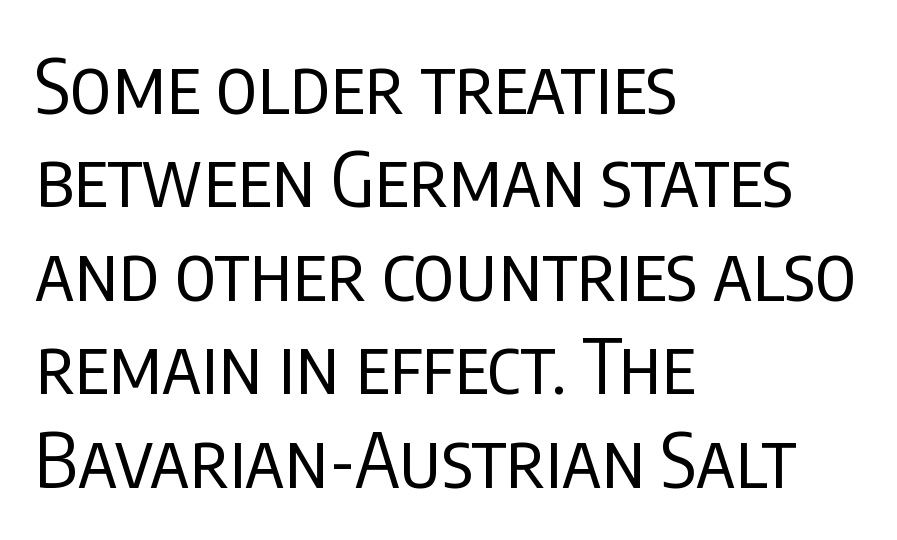
In terms of letterform style, serifs are entirely absent. No extra ink here — the face is not bold. Is this a fixed-width face? No — the glyphs have proportional, varying widths. The typesetter chose a ragged-right arrangement here.
